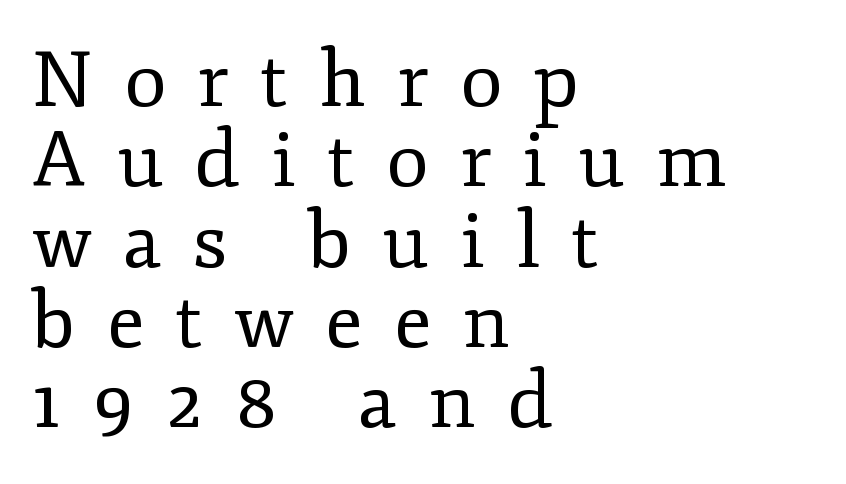
The image shows 78 px regular-weight serif type, upright; set left-aligned, tight line spacing (1.03x), unusually wide letter spacing (+0.4 em), not underlined; low stroke contrast and a small x-height.
